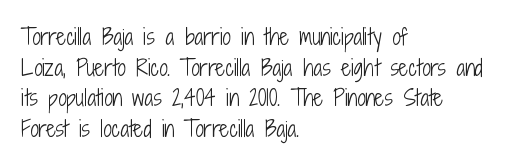
Q: Is the text bold? A: No.
Q: Is the text italic (slanted)? A: No, it is upright.
Q: Is the text underlined? A: No.
Q: How is the paragraph aligned? A: Left-aligned.
Q: Is the spacing between letters normal or unusually wide? A: Normal.
Q: Is the spacing between lines tight, normal or loose? A: Normal.
